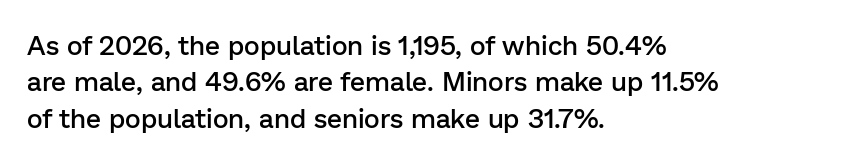
The image shows 27 px text type, upright; set left-aligned, normal line spacing (1.35x), normal letter spacing, not underlined.
